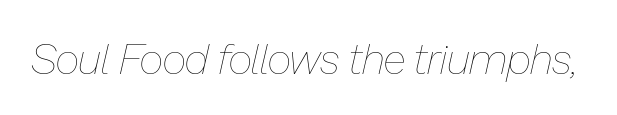
Q: Is the text bold? A: No.
Q: Is the text italic (slanted)? A: Yes, it leans right by about 13 degrees.
Q: Is the text underlined? A: No.
Q: Is the spacing between letters normal or unusually wide? A: Normal.
Q: Width (condensed, normal, or wide)? A: Normal.
Q: Stroke contrast? A: Low.
Q: x-height? A: Medium.
Q: Monospaced? A: No.
